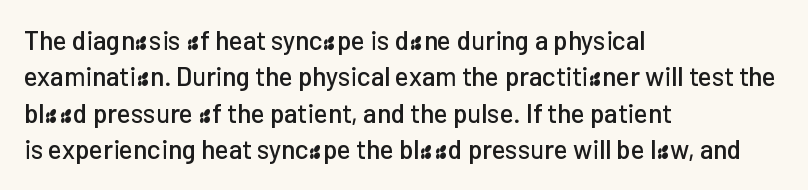
{"italic": "no", "underline": "no", "align": "left", "line_spacing": "normal", "line_spacing_ratio": 1.4, "letter_spacing": "normal", "letter_spacing_em": 0.0, "glyph_px": 26}
